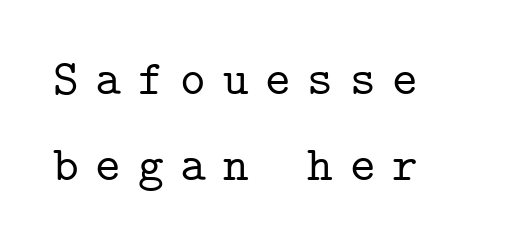
{"serif": "yes", "italic": "no", "width": "normal", "stroke_contrast": "low", "x_height": "medium", "monospaced": "yes", "underline": "no", "align": "left", "line_spacing_ratio": 1.75, "letter_spacing": "wide", "letter_spacing_em": 0.34, "glyph_px": 49}
